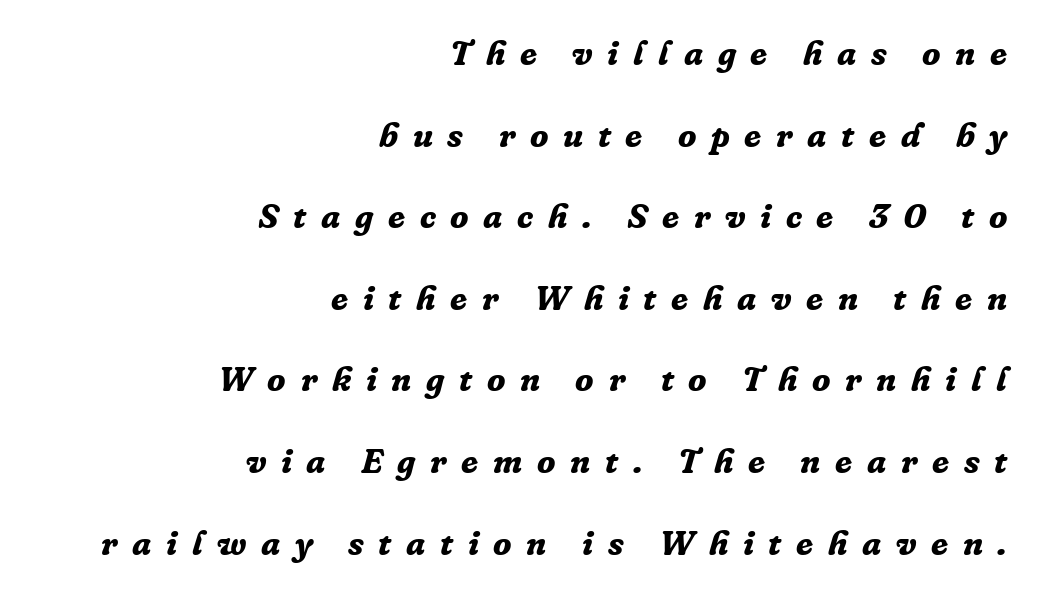
The image shows 34 px bold serif type, italic (leaning right); set right-aligned, loose line spacing (2.4x), unusually wide letter spacing (+0.43 em), not underlined; low stroke contrast and a medium x-height.
